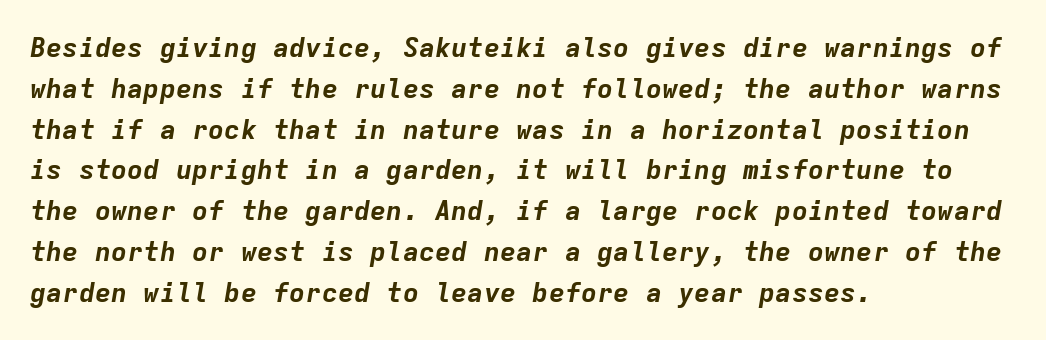
{"italic": "yes", "lean": "right", "slant_degrees": 9, "bold": "yes", "underline": "no", "align": "left", "line_spacing": "normal", "line_spacing_ratio": 1.51, "letter_spacing": "normal", "letter_spacing_em": 0.0, "glyph_px": 27}
